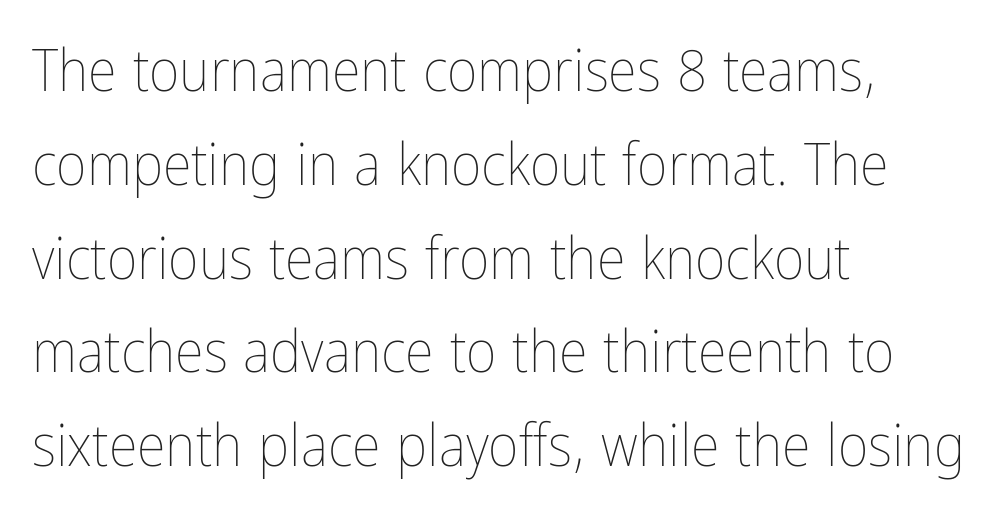
The image shows 59 px thin, condensed type, upright; set left-aligned, normal line spacing (1.59x), normal letter spacing, not underlined; low stroke contrast and a medium x-height.
